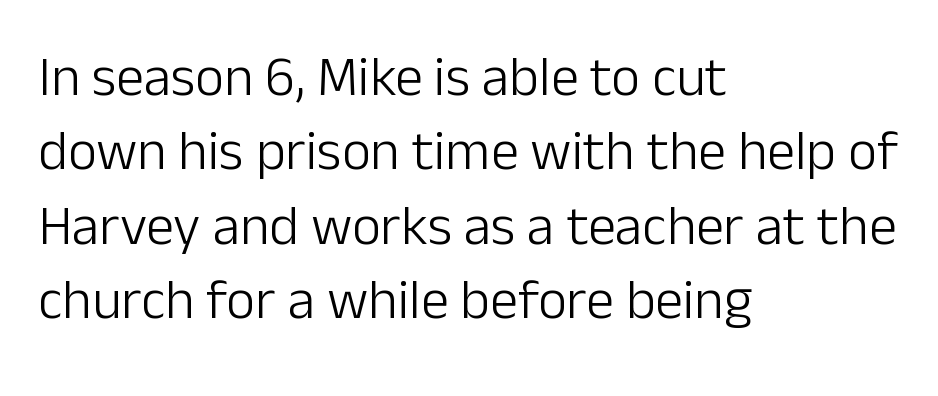
{"serif": "no", "italic": "no", "bold": "no", "weight": "light", "width": "normal", "stroke_contrast": "low", "x_height": "medium", "monospaced": "no", "underline": "no", "align": "left", "line_spacing": "normal", "line_spacing_ratio": 1.33, "letter_spacing": "normal", "letter_spacing_em": 0.0, "glyph_px": 56}
